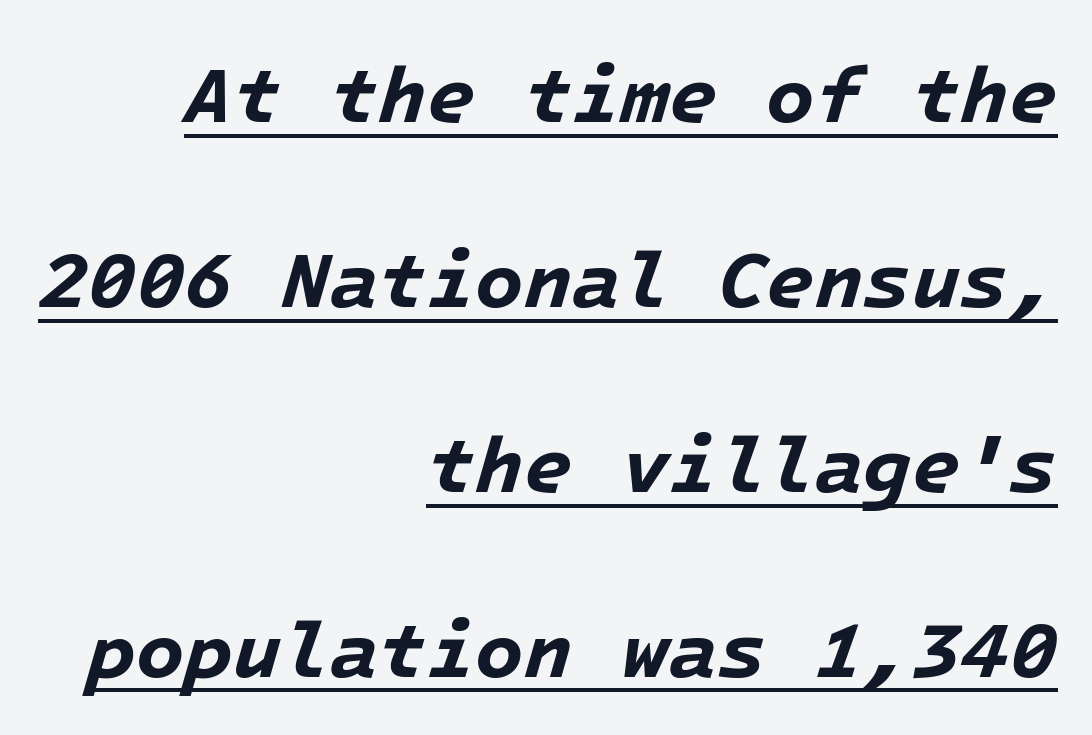
Q: Is the text bold? A: Yes.
Q: Is the text italic (slanted)? A: Yes, it leans right by about 16 degrees.
Q: Is the text underlined? A: Yes.
Q: How is the paragraph aligned? A: Right-aligned.
Q: Is the spacing between letters normal or unusually wide? A: Normal.
Q: Is the spacing between lines tight, normal or loose? A: Loose.
Q: Width (condensed, normal, or wide)? A: Normal.
Q: Stroke contrast? A: Low.
Q: x-height? A: Medium.
